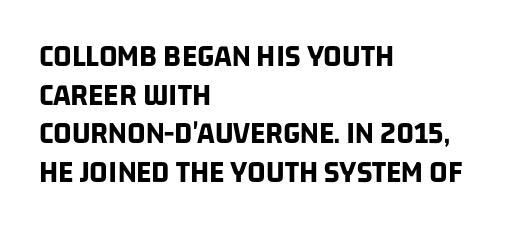
Typeset ragged right — the left edge is the straight one. Tracking here is standard; glyphs follow each other at the usual distance. Descenders are the only things crossing below the line. Looks like regular typesetting: each glyph gets only the width it needs.
